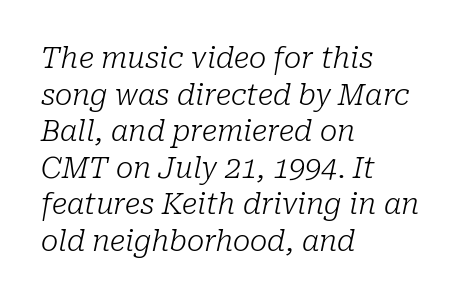
Standard letterfit; no display-style spreading of the glyphs. Typographically, this falls in the serif category. What's the leading like? Ordinary, nothing unusual. The letters advance in unequal steps, a hallmark of proportional type. Rendered with sloped, italic letterforms.
